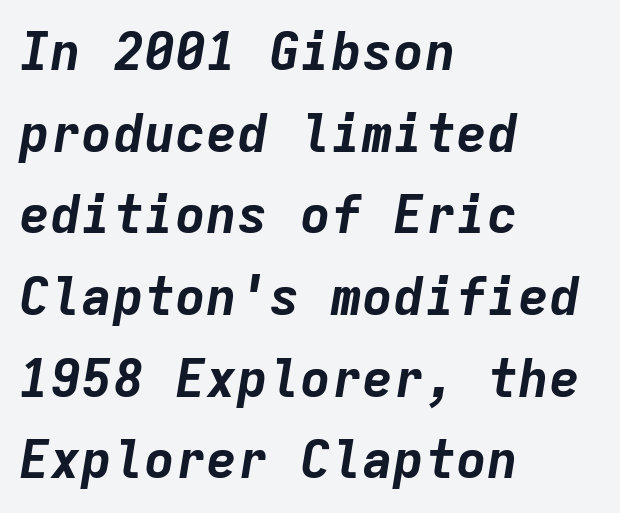
The image shows 52 px bold type, italic (leaning right), monospaced; set left-aligned, normal line spacing (1.57x), normal letter spacing, not underlined; low stroke contrast and a medium x-height.
